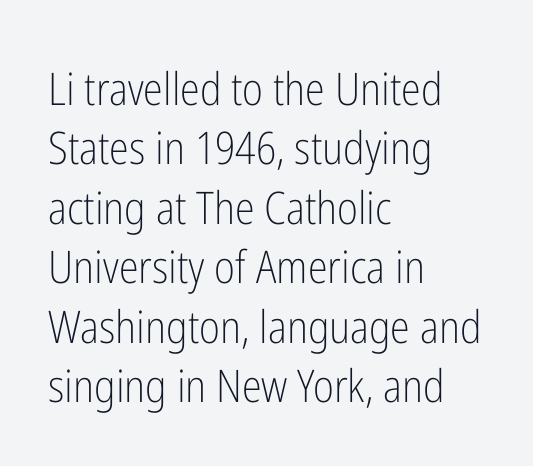
Q: Is the text bold? A: No.
Q: Is the text italic (slanted)? A: No, it is upright.
Q: Is the typeface a serif or a sans-serif typeface? A: Sans-serif.
Q: Is the text underlined? A: No.
Q: How is the paragraph aligned? A: Left-aligned.
Q: Is the spacing between letters normal or unusually wide? A: Normal.
Q: Is the spacing between lines tight, normal or loose? A: Normal.
Q: Width (condensed, normal, or wide)? A: Condensed.
Q: Stroke contrast? A: Low.
Q: x-height? A: Medium.
Q: Monospaced? A: No.
